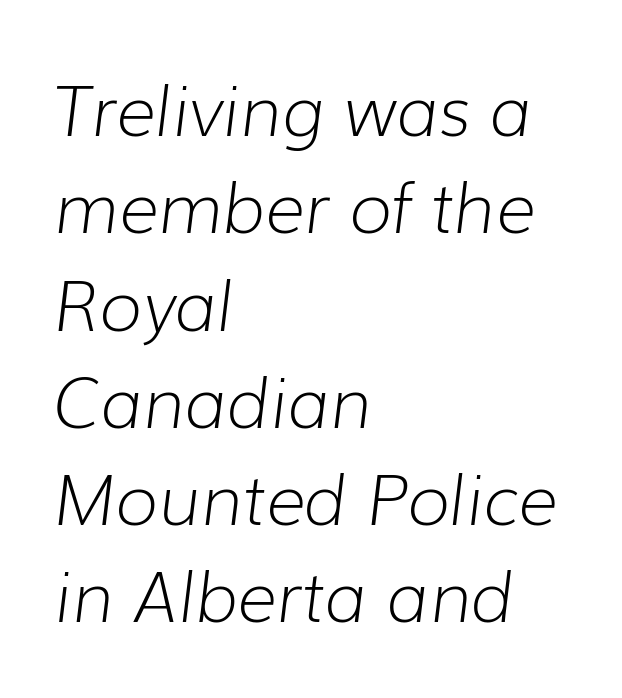
A student would call this left alignment; a typographer would say flush left, rag right. Letter spacing: default. The axis of the letterforms is tilted away from vertical. Stroke mass is kept to a normal reading level or below. This sample keeps an unexceptional amount of space between lines.
